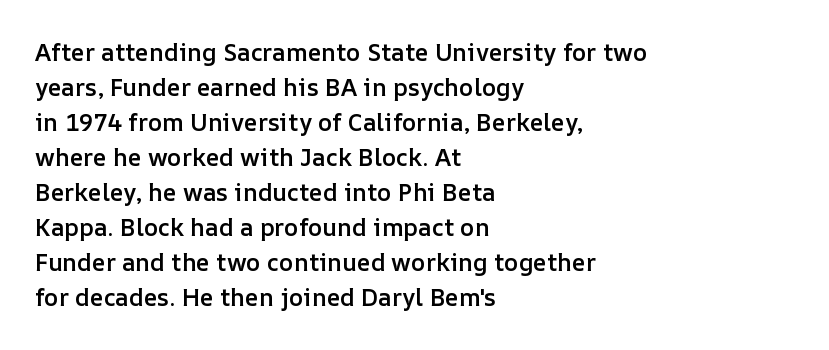
Q: Is the text bold? A: Semi-bold.
Q: Is the text italic (slanted)? A: No, it is upright.
Q: Is the text underlined? A: No.
Q: How is the paragraph aligned? A: Left-aligned.
Q: Is the spacing between letters normal or unusually wide? A: Normal.
Q: Is the spacing between lines tight, normal or loose? A: Normal.
